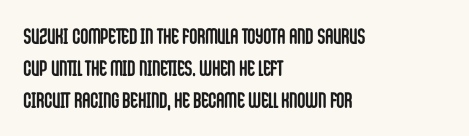
{"italic": "no", "bold": "yes", "underline": "no", "align": "left", "line_spacing": "normal", "line_spacing_ratio": 1.46, "letter_spacing": "normal", "letter_spacing_em": 0.0, "glyph_px": 22}
